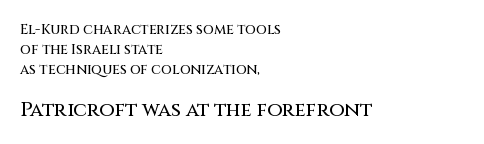
The image shows 20 px text type, upright; set left-aligned, normal line spacing (1.42x), normal letter spacing, not underlined; the second (bottom) block is 1.43x larger.
